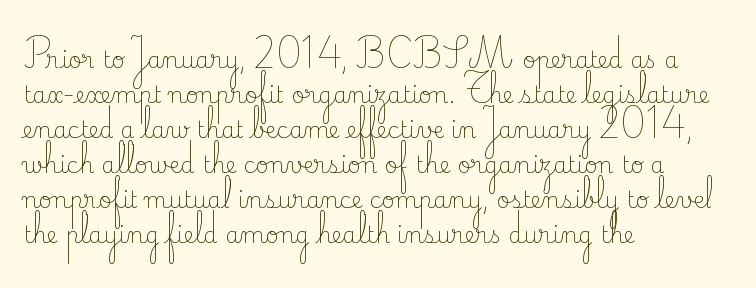
The image shows 23 px text type, upright; set left-aligned, normal line spacing (1.52x), normal letter spacing, not underlined.
